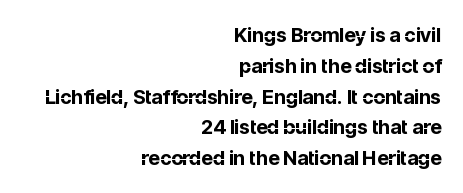
A typesetter would call this zero additional tracking. Thick stems and heavy bowls — unmistakably bold. Every stem runs plumb, perpendicular to the baseline. Check under the words: just untouched page.
